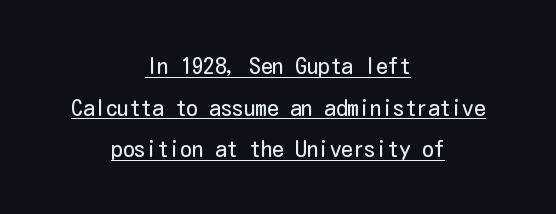
A light-to-regular cut is what we see here. The passage shown is underscored from start to finish. The axis of the letterforms is exactly vertical. Standard letterfit; no display-style spreading of the glyphs.
